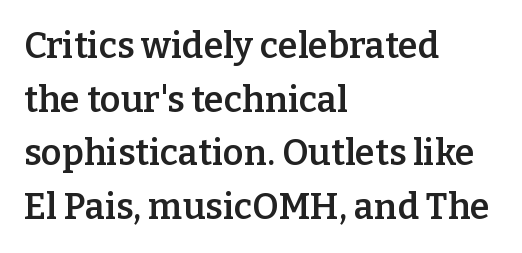
Q: Is the text bold? A: Semi-bold.
Q: Is the text italic (slanted)? A: No, it is upright.
Q: Is the typeface a serif or a sans-serif typeface? A: Serif.
Q: Is the text underlined? A: No.
Q: How is the paragraph aligned? A: Left-aligned.
Q: Is the spacing between letters normal or unusually wide? A: Normal.
Q: Is the spacing between lines tight, normal or loose? A: Normal.
Q: Width (condensed, normal, or wide)? A: Normal.
Q: Stroke contrast? A: Low.
Q: x-height? A: Medium.
Q: Monospaced? A: No.
